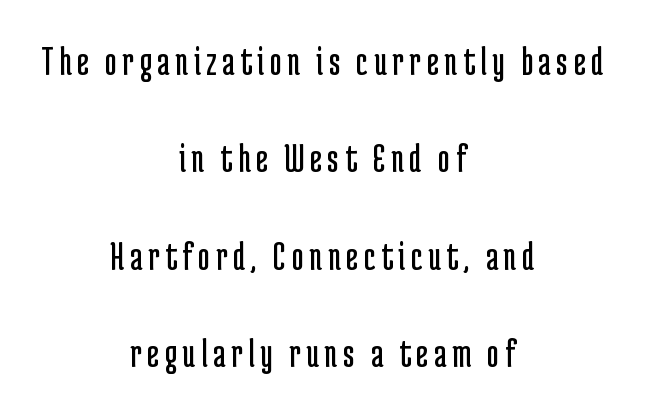
Q: Is the text bold? A: No.
Q: Is the text italic (slanted)? A: No, it is upright.
Q: Is the typeface a serif or a sans-serif typeface? A: Sans-serif.
Q: Is the text underlined? A: No.
Q: How is the paragraph aligned? A: Centered.
Q: Is the spacing between lines tight, normal or loose? A: Loose.
Q: Width (condensed, normal, or wide)? A: Condensed.
Q: Stroke contrast? A: Low.
Q: x-height? A: Medium.
Q: Monospaced? A: No.
